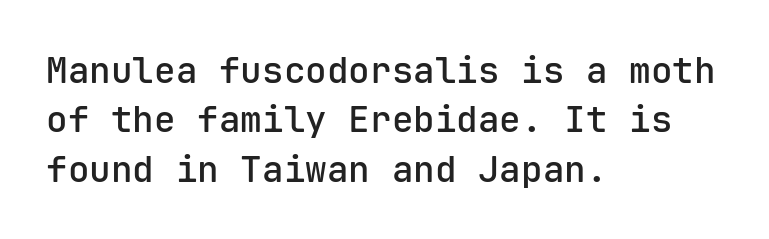
Characters follow at the spacing the type designer built in. Serif or sans? Sans — the stroke terminals are bare. The leading is moderate, giving the passage an even texture. Heft: intermediate — a semibold.
